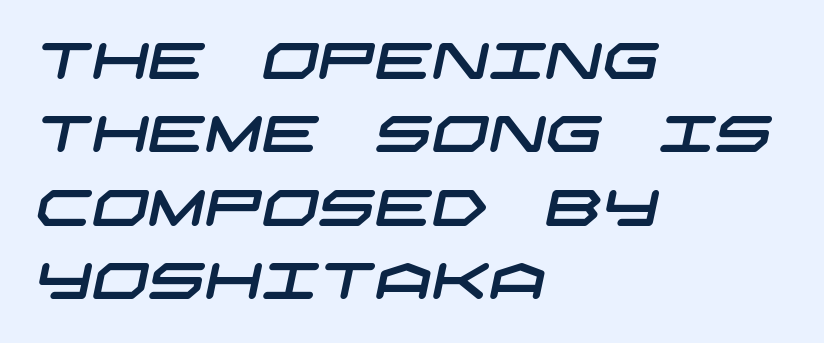
The image shows 50 px wide sans-serif type; set left-aligned, normal line spacing (1.47x), normal letter spacing, not underlined; low stroke contrast and a large x-height.
